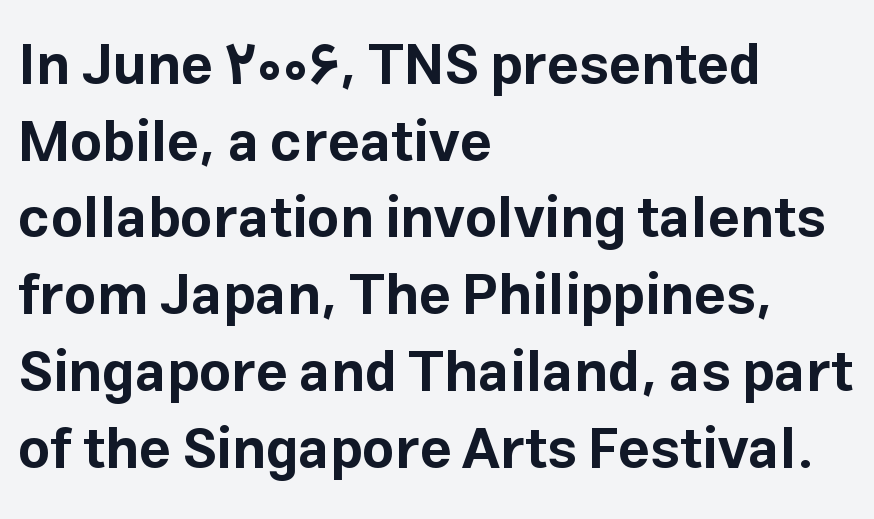
The image shows 56 px bold sans-serif type, upright; set left-aligned, normal line spacing (1.37x), normal letter spacing, not underlined; low stroke contrast and a medium x-height.
